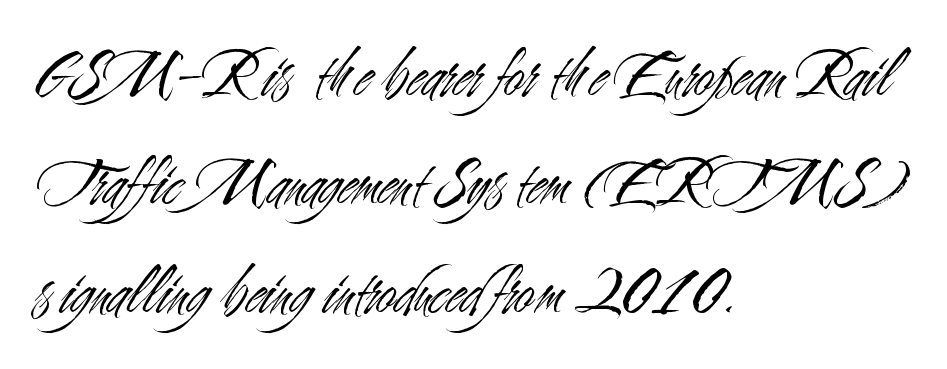
{"serif": "no", "bold": "no", "weight": "light", "width": "condensed", "stroke_contrast": "medium", "x_height": "small", "monospaced": "no", "underline": "no", "align": "left", "line_spacing": "normal", "line_spacing_ratio": 1.57, "letter_spacing": "normal", "letter_spacing_em": 0.0, "glyph_px": 69}
